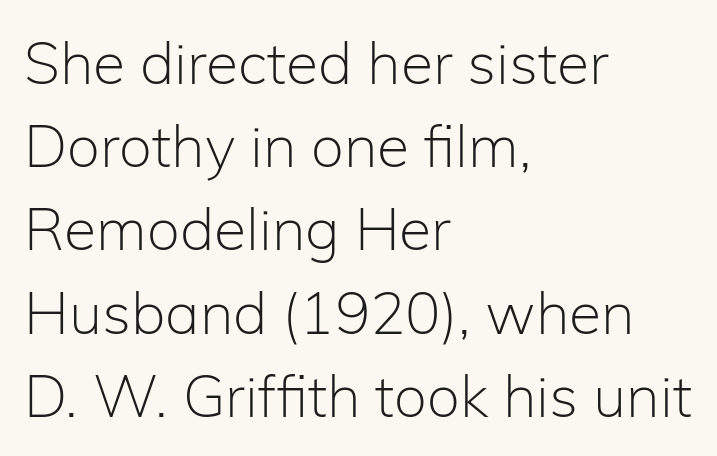
Q: Is the text bold? A: No.
Q: Is the text italic (slanted)? A: No, it is upright.
Q: Is the typeface a serif or a sans-serif typeface? A: Sans-serif.
Q: Is the text underlined? A: No.
Q: How is the paragraph aligned? A: Left-aligned.
Q: Is the spacing between letters normal or unusually wide? A: Normal.
Q: Is the spacing between lines tight, normal or loose? A: Normal.
Q: Width (condensed, normal, or wide)? A: Normal.
Q: Stroke contrast? A: Low.
Q: x-height? A: Medium.
Q: Monospaced? A: No.
